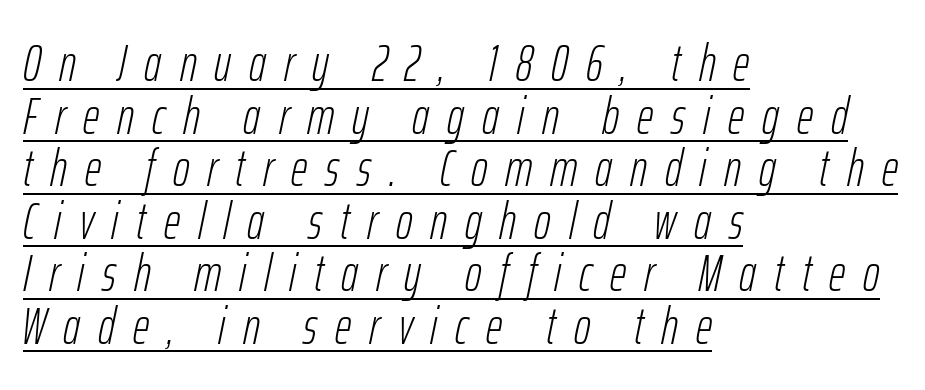
The image shows 51 px light, condensed type, italic (leaning right); set left-aligned, tight line spacing (1.03x), unusually wide letter spacing (+0.35 em), underlined; low stroke contrast and a medium x-height.
